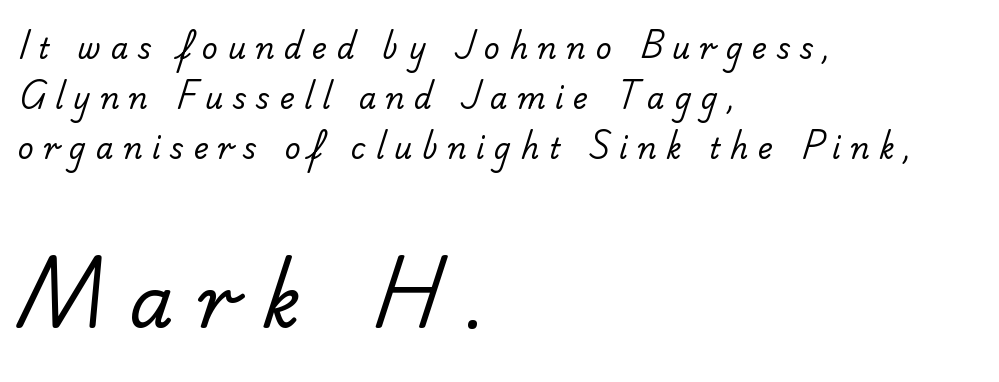
Every row of glyphs begins at an identical x-position on the left. The rendering uses natural spacing where letterforms have individual widths. Character size in the trailing block exceeds that of the leading block. How are the letters spaced? Widely, with obvious added tracking. Rule under the text: the space is simply empty.
